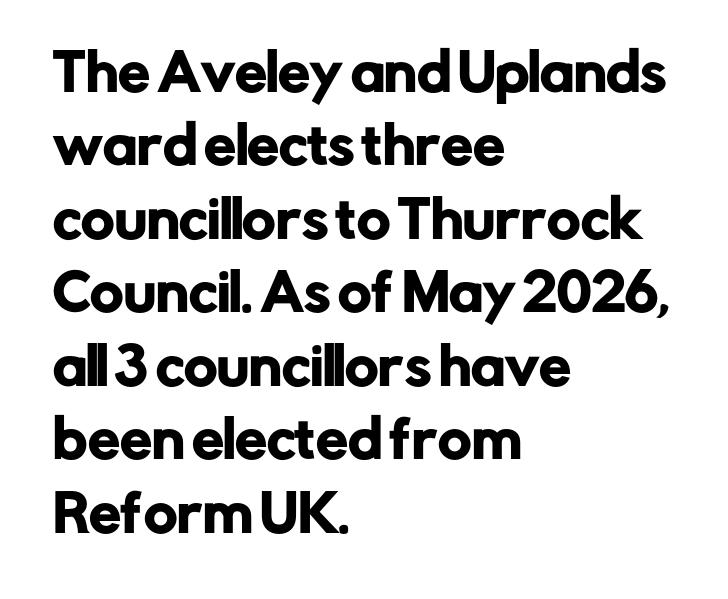
The image shows 51 px sans-serif type, upright; set left-aligned, normal line spacing (1.44x), normal letter spacing, not underlined; low stroke contrast and a medium x-height.
